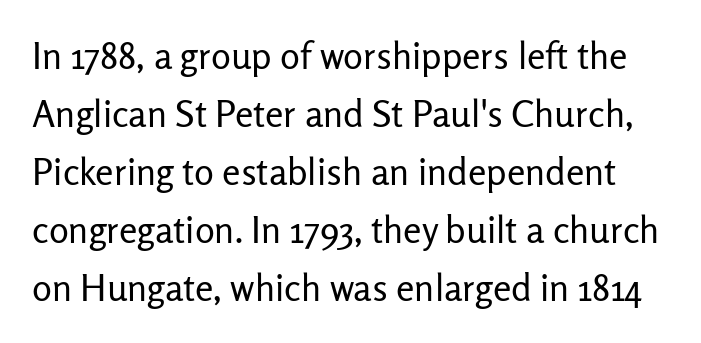
Q: Is the text bold? A: No.
Q: Is the text italic (slanted)? A: No, it is upright.
Q: Is the typeface a serif or a sans-serif typeface? A: Sans-serif.
Q: Is the text underlined? A: No.
Q: Is the spacing between letters normal or unusually wide? A: Normal.
Q: Is the spacing between lines tight, normal or loose? A: Normal.
Q: Width (condensed, normal, or wide)? A: Normal.
Q: Stroke contrast? A: Low.
Q: x-height? A: Medium.
Q: Monospaced? A: No.
